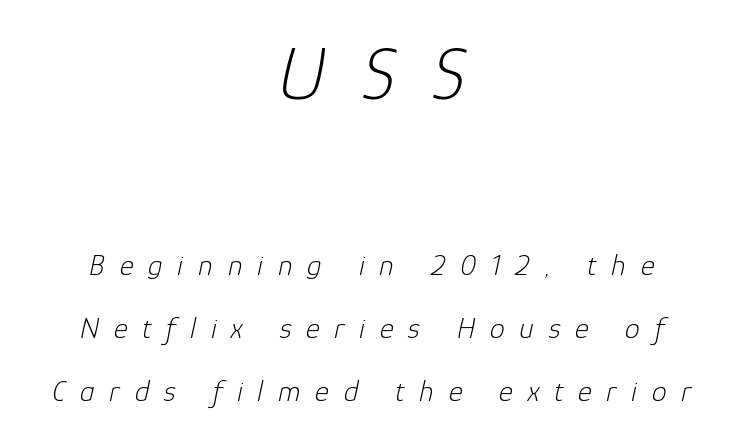
Q: Is the text bold? A: No.
Q: Is the text italic (slanted)? A: Yes, it leans right by about 12 degrees.
Q: Is the text underlined? A: No.
Q: How is the paragraph aligned? A: Centered.
Q: Is the spacing between letters normal or unusually wide? A: Unusually wide.
Q: Is the spacing between lines tight, normal or loose? A: Loose.
Q: Which block of text is set in a larger size, the first (top) or the second (bottom)? A: The first (top) one.
Q: Width (condensed, normal, or wide)? A: Normal.
Q: Stroke contrast? A: Low.
Q: x-height? A: Medium.
Q: Monospaced? A: No.
